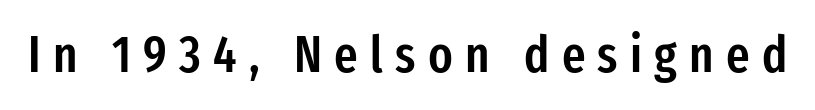
Every stem runs plumb, perpendicular to the baseline. The face used here is a sans, in the tradition of grotesques and geometrics. Varying glyph widths throughout — classic text-font behaviour. Descender tails drop into unmarked territory. The letters are semibold — heavier than regular but short of a full bold.
